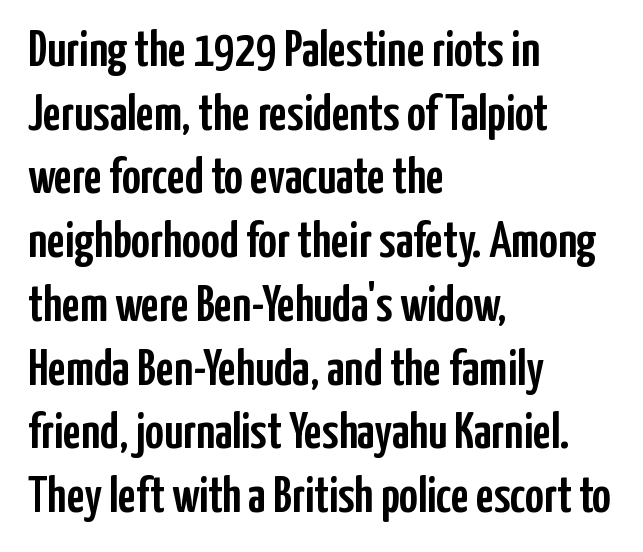
The image shows 51 px condensed sans-serif type, upright; set left-aligned, normal line spacing (1.25x), normal letter spacing, not underlined; low stroke contrast and a medium x-height.
